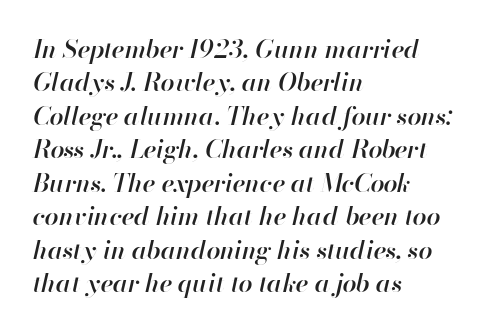
The image shows 25 px text type, italic (leaning right); set left-aligned, normal line spacing (1.34x), normal letter spacing, not underlined.
